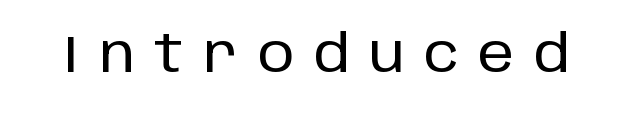
Words float on clear page, feet unadorned. The lettering holds an erect, upright posture throughout. The letters advance in unequal steps, a hallmark of proportional type. This sample uses a sans-serif face.
